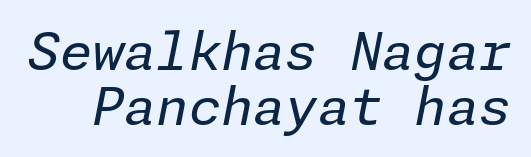
Q: Is the text bold? A: No.
Q: Is the text italic (slanted)? A: Yes, it leans right by about 11 degrees.
Q: Is the text underlined? A: No.
Q: Is the spacing between letters normal or unusually wide? A: Normal.
Q: Is the spacing between lines tight, normal or loose? A: Tight.
Q: Width (condensed, normal, or wide)? A: Normal.
Q: Stroke contrast? A: Low.
Q: x-height? A: Medium.
